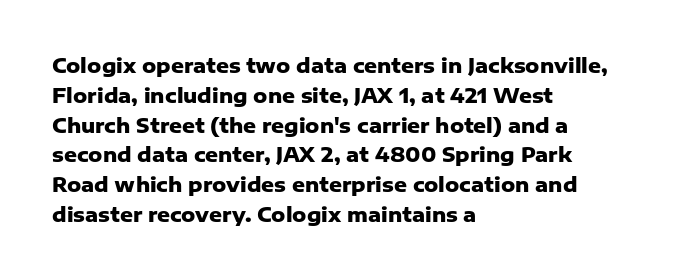
The image shows 20 px bold type, upright; set left-aligned, normal line spacing (1.49x), normal letter spacing, not underlined.
